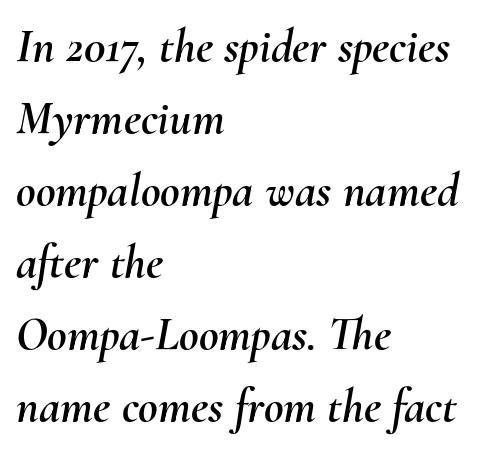
{"italic": "yes", "lean": "right", "slant_degrees": 10, "width": "normal", "stroke_contrast": "medium", "x_height": "small", "monospaced": "no", "underline": "no", "align": "left", "line_spacing": "normal", "line_spacing_ratio": 1.5, "letter_spacing": "normal", "letter_spacing_em": 0.0, "glyph_px": 48}
